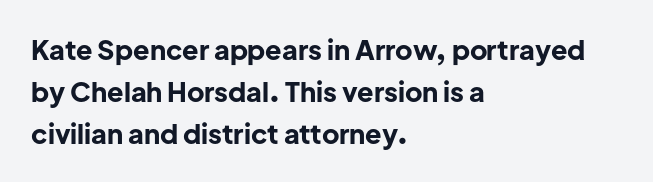
{"italic": "no", "bold": "yes", "underline": "no", "align": "left", "line_spacing": "normal", "line_spacing_ratio": 1.56, "letter_spacing": "normal", "letter_spacing_em": 0.0, "glyph_px": 27}
